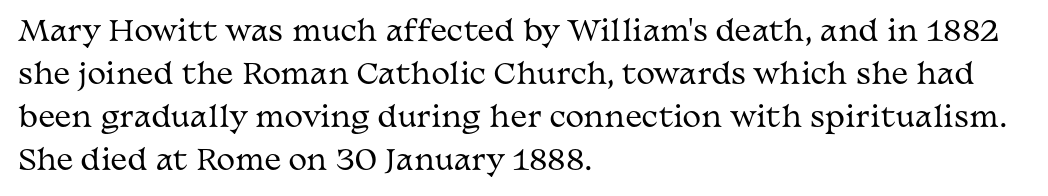
Q: Is the text bold? A: No.
Q: Is the text italic (slanted)? A: No, it is upright.
Q: Is the typeface a serif or a sans-serif typeface? A: Serif.
Q: Is the text underlined? A: No.
Q: How is the paragraph aligned? A: Left-aligned.
Q: Is the spacing between letters normal or unusually wide? A: Normal.
Q: Is the spacing between lines tight, normal or loose? A: Normal.
Q: Width (condensed, normal, or wide)? A: Wide.
Q: Stroke contrast? A: Medium.
Q: x-height? A: Medium.
Q: Monospaced? A: No.
